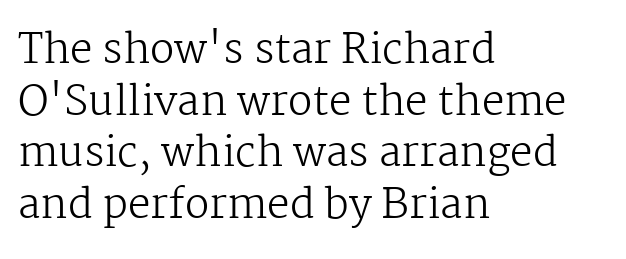
Q: Is the text bold? A: No.
Q: Is the text italic (slanted)? A: No, it is upright.
Q: Is the typeface a serif or a sans-serif typeface? A: Serif.
Q: Is the text underlined? A: No.
Q: How is the paragraph aligned? A: Left-aligned.
Q: Is the spacing between letters normal or unusually wide? A: Normal.
Q: Is the spacing between lines tight, normal or loose? A: Normal.
Q: Width (condensed, normal, or wide)? A: Normal.
Q: Stroke contrast? A: Medium.
Q: x-height? A: Medium.
Q: Monospaced? A: No.
